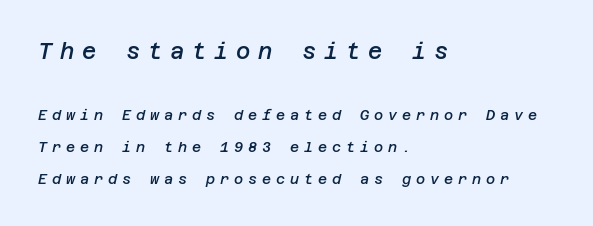
{"italic": "yes", "lean": "right", "slant_degrees": 12, "bold": "semi", "underline": "no", "align": "left", "line_spacing": "loose", "line_spacing_ratio": 2.28, "letter_spacing": "wide", "letter_spacing_em": 0.35, "larger_block": "first", "size_ratio": 1.57, "glyph_px": 22}
